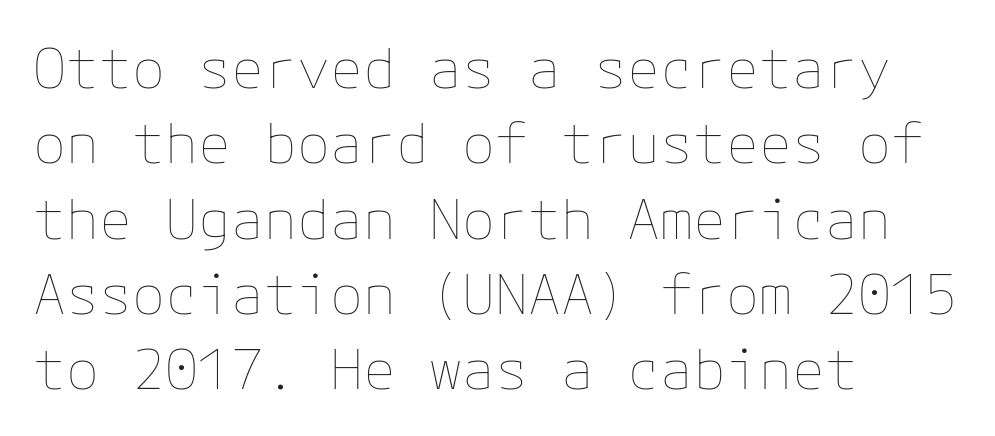
Q: Is the text bold? A: No.
Q: Is the text italic (slanted)? A: No, it is upright.
Q: Is the text underlined? A: No.
Q: How is the paragraph aligned? A: Left-aligned.
Q: Is the spacing between letters normal or unusually wide? A: Normal.
Q: Is the spacing between lines tight, normal or loose? A: Normal.
Q: Width (condensed, normal, or wide)? A: Normal.
Q: Stroke contrast? A: Low.
Q: x-height? A: Medium.
